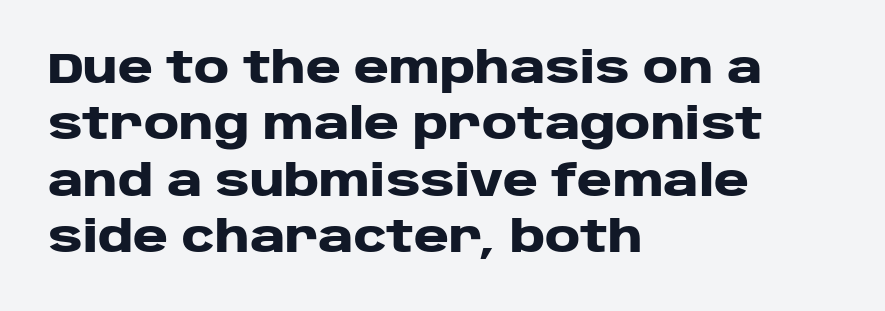
The passage shown is not underscored anywhere. Evenly set lines give the paragraph a standard silhouette. These lines were composed using upright roman letters. Nothing sits at the stroke ends, so this counts as sans-serif. What stands out about the letter spacing? Nothing — it is the standard amount. Layout note: lines flush left.
